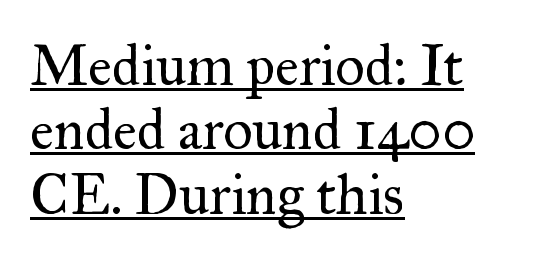
The weight would be labelled regular, book, light, or lighter still. These lines stack with their left ends in a neat column. Think of a printed novel: that variable character pitch is what you see here. A rule runs beneath these lines of type. A typesetter would mark this as roman, not italic. These lines are composed in type with serifs.
